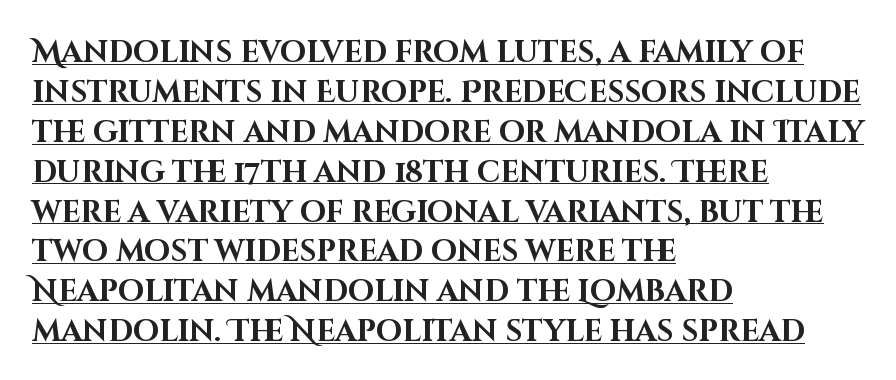
Q: Is the text bold? A: Yes.
Q: Is the text italic (slanted)? A: No, it is upright.
Q: Is the typeface a serif or a sans-serif typeface? A: Sans-serif.
Q: Is the text underlined? A: Yes.
Q: How is the paragraph aligned? A: Left-aligned.
Q: Is the spacing between letters normal or unusually wide? A: Normal.
Q: Is the spacing between lines tight, normal or loose? A: Normal.
Q: Width (condensed, normal, or wide)? A: Normal.
Q: Stroke contrast? A: High.
Q: x-height? A: Large.
Q: Monospaced? A: No.
